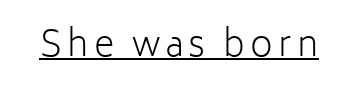
Character widths vary here, with narrow letters taking less room than wide ones. The lettering holds an erect, upright posture throughout. Notice how a bar underscores the lettering throughout. Stroke mass is kept to a normal reading level or below. You can tell from the bare stems that sans-serif type was used.
